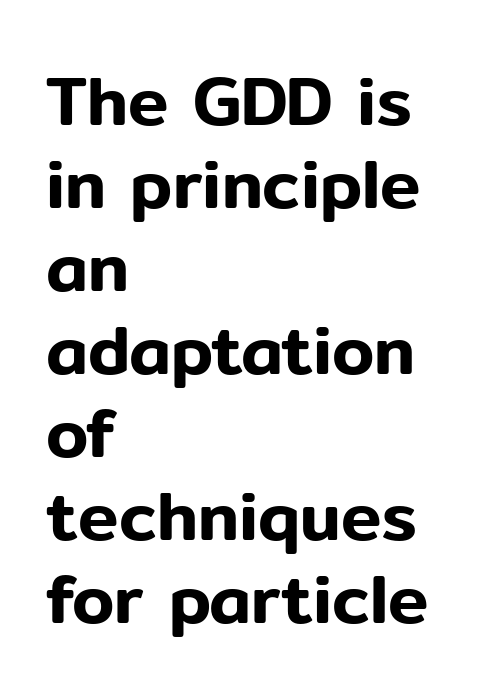
The image shows 68 px sans-serif type, upright; set left-aligned, line spacing 1.22x, normal letter spacing, not underlined; low stroke contrast and a medium x-height.
